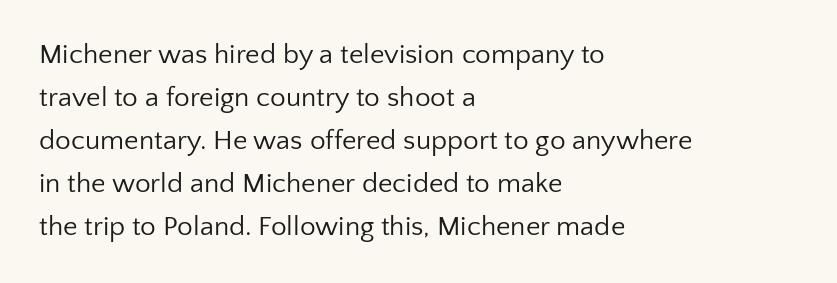
These lines were composed using upright roman letters. Stems and bowls with no extra thickness — not bold. The space between consecutive lines is moderate. What kind of face is this? One without serifs — a sans.
